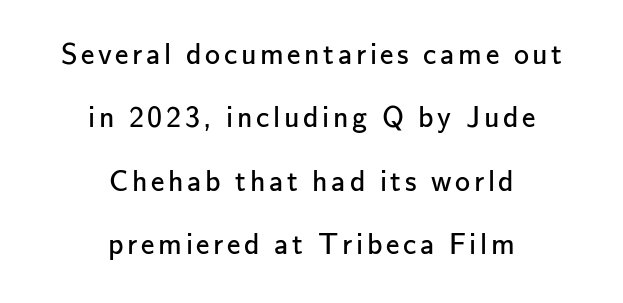
Q: Is the text bold? A: No.
Q: Is the text italic (slanted)? A: No, it is upright.
Q: Is the typeface a serif or a sans-serif typeface? A: Sans-serif.
Q: Is the text underlined? A: No.
Q: How is the paragraph aligned? A: Centered.
Q: Is the spacing between lines tight, normal or loose? A: Loose.
Q: Width (condensed, normal, or wide)? A: Normal.
Q: Stroke contrast? A: Low.
Q: x-height? A: Small.
Q: Monospaced? A: No.
